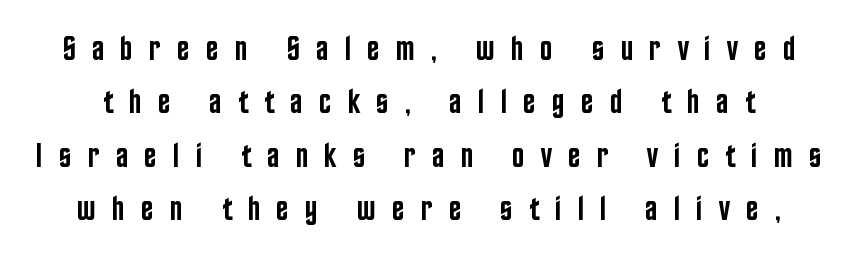
{"serif": "no", "italic": "no", "bold": "semi", "weight": "semibold", "width": "condensed", "stroke_contrast": "low", "x_height": "large", "monospaced": "no", "underline": "no", "line_spacing": "normal", "line_spacing_ratio": 1.57, "letter_spacing": "wide", "letter_spacing_em": 0.47, "glyph_px": 34}
